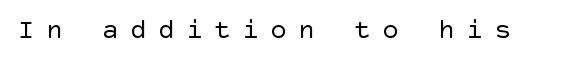
{"serif": "no", "italic": "no", "bold": "no", "weight": "regular", "width": "normal", "x_height": "large", "underline": "no", "letter_spacing": "wide", "letter_spacing_em": 0.4, "glyph_px": 28}
